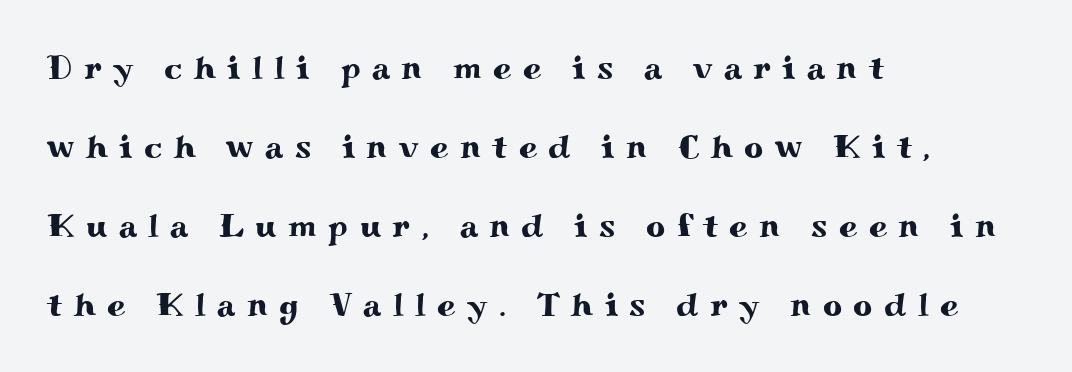
I'd call this a serif setting — the letters wear small feet. This sample is left-justified, so line endings fall wherever the words run out. Underline: absent. Character widths vary here, with narrow letters taking less room than wide ones.
